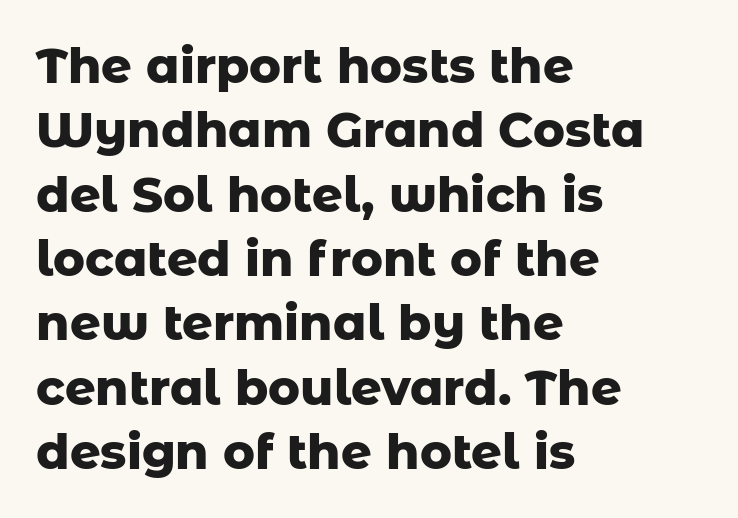
Q: Is the text bold? A: Yes.
Q: Is the text italic (slanted)? A: No, it is upright.
Q: Is the typeface a serif or a sans-serif typeface? A: Sans-serif.
Q: Is the text underlined? A: No.
Q: How is the paragraph aligned? A: Left-aligned.
Q: Is the spacing between letters normal or unusually wide? A: Normal.
Q: Is the spacing between lines tight, normal or loose? A: Normal.
Q: Width (condensed, normal, or wide)? A: Normal.
Q: Stroke contrast? A: Low.
Q: x-height? A: Medium.
Q: Monospaced? A: No.
